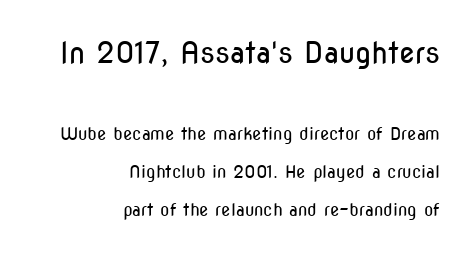
{"serif": "no", "italic": "no", "bold": "no", "weight": "regular", "width": "condensed", "stroke_contrast": "low", "x_height": "medium", "monospaced": "no", "underline": "no", "align": "right", "line_spacing": "loose", "line_spacing_ratio": 2.24, "letter_spacing": "normal", "letter_spacing_em": 0.0, "larger_block": "first", "size_ratio": 1.71, "glyph_px": 29}
